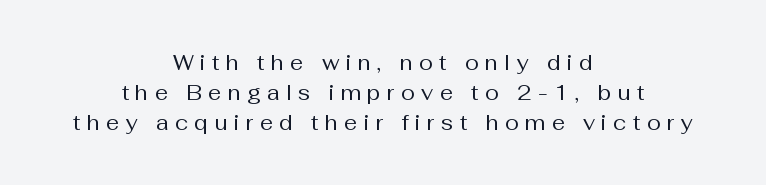
{"italic": "no", "bold": "no", "underline": "no", "align": "center", "line_spacing": "normal", "line_spacing_ratio": 1.42, "letter_spacing": "wide", "letter_spacing_em": 0.3, "glyph_px": 21}
